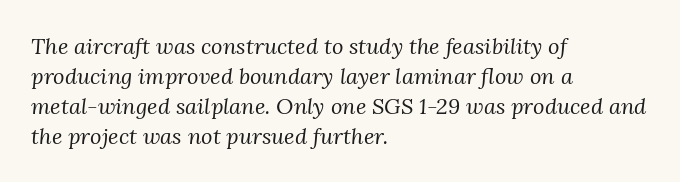
{"italic": "yes", "lean": "right", "slant_degrees": 3, "bold": "no", "underline": "no", "align": "left", "line_spacing": "normal", "line_spacing_ratio": 1.36, "letter_spacing": "normal", "letter_spacing_em": 0.0, "glyph_px": 22}
